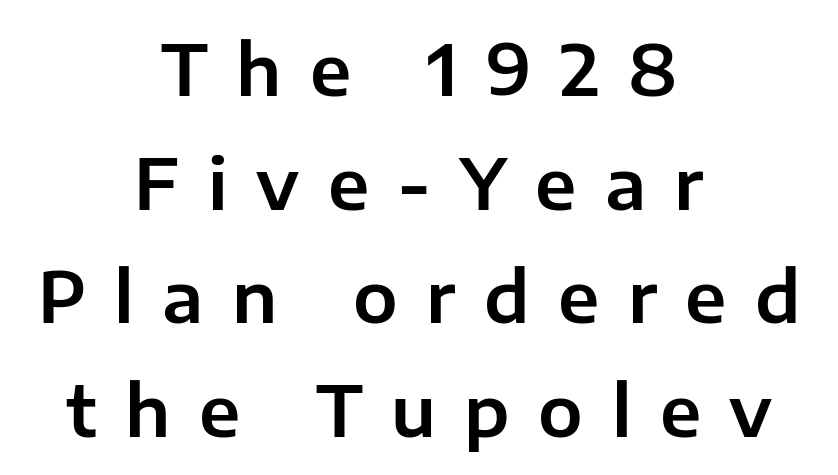
The block of text has a typical density, with ordinary space between rows. Is this a fixed-width face? No — the glyphs have proportional, varying widths. Rendered with straight, roman letterforms. A clean baseline with only descenders dipping below it. You can tell from the bare stems that sans-serif type was used. Compared with typical body copy, the letter spacing here is much looser.
